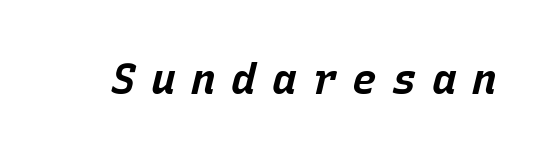
{"italic": "yes", "lean": "right", "slant_degrees": 15, "bold": "yes", "weight": "bold", "width": "normal", "stroke_contrast": "low", "x_height": "large", "monospaced": "yes", "underline": "no", "letter_spacing": "wide", "letter_spacing_em": 0.38, "glyph_px": 41}
